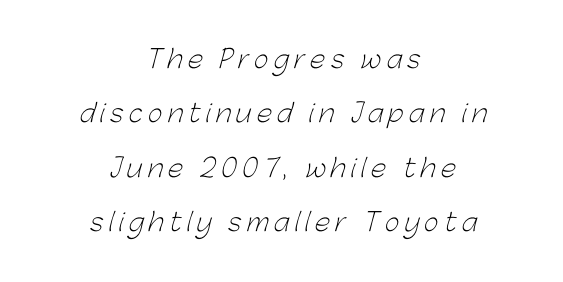
The image shows 25 px text type; set centered, loose line spacing (2.18x), unusually wide letter spacing (+0.21 em), not underlined.
